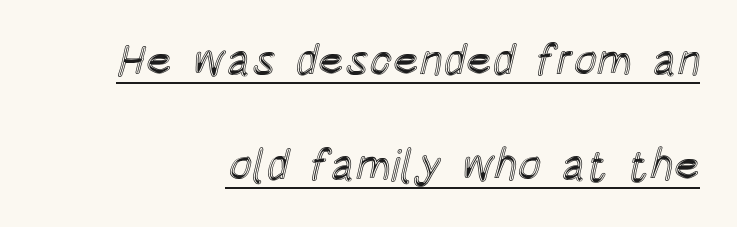
Like a heading marked for emphasis, these lines bear an underscore. A typesetter would call this leading open, well beyond the default. The lines are quadded right. The letters sit at their default tracking, neither squeezed nor spread. Note the varied advance widths — an 'i' is clearly narrower than an 'm'.
